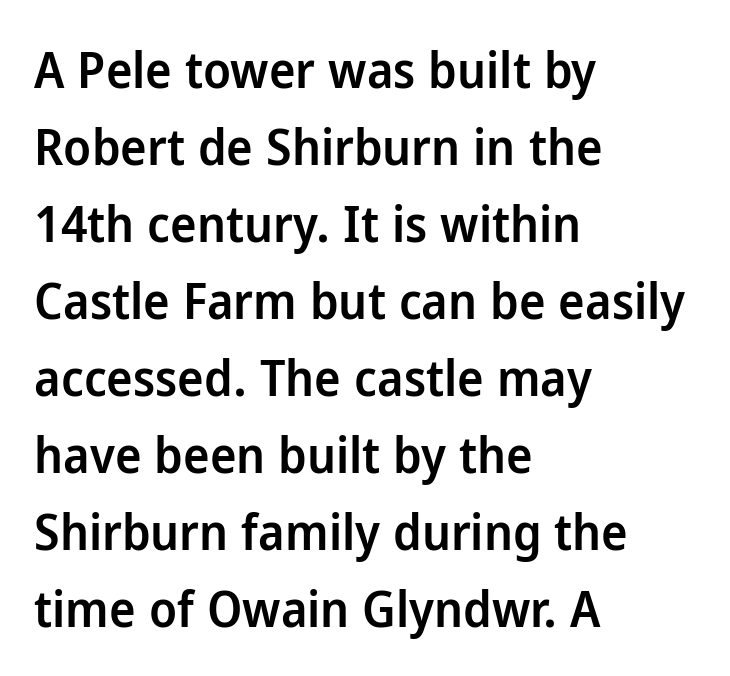
Q: Is the text bold? A: Semi-bold.
Q: Is the text italic (slanted)? A: No, it is upright.
Q: Is the typeface a serif or a sans-serif typeface? A: Sans-serif.
Q: Is the text underlined? A: No.
Q: How is the paragraph aligned? A: Left-aligned.
Q: Is the spacing between letters normal or unusually wide? A: Normal.
Q: Is the spacing between lines tight, normal or loose? A: Normal.
Q: Width (condensed, normal, or wide)? A: Normal.
Q: Stroke contrast? A: Low.
Q: x-height? A: Medium.
Q: Monospaced? A: No.
